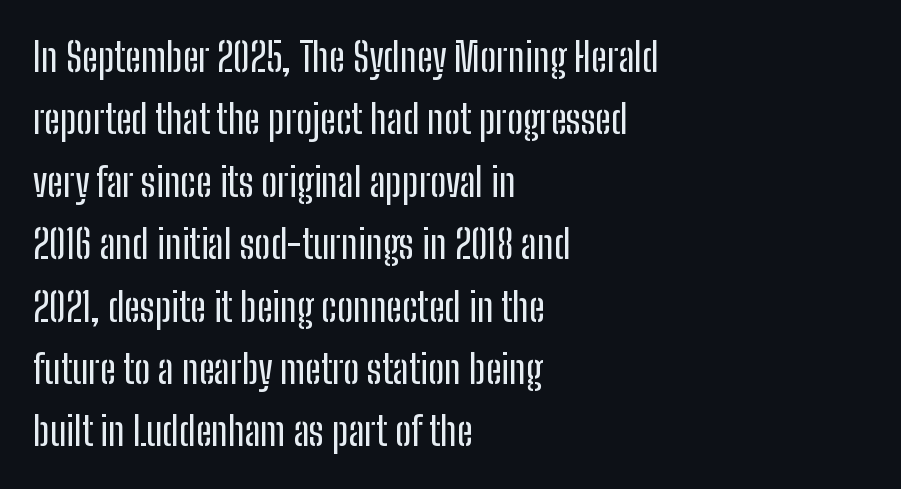
The image shows 39 px condensed sans-serif type, upright; set left-aligned, normal line spacing (1.6x), normal letter spacing, not underlined; low stroke contrast and a medium x-height.
